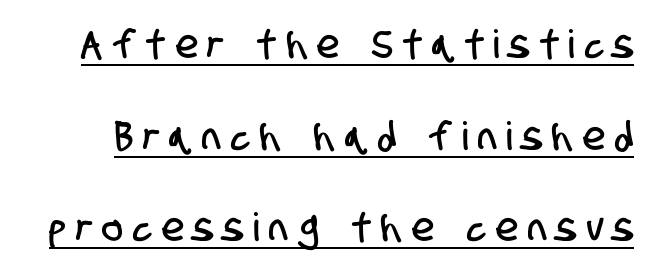
Q: Is the typeface a serif or a sans-serif typeface? A: Sans-serif.
Q: Is the text underlined? A: Yes.
Q: Is the spacing between letters normal or unusually wide? A: Unusually wide.
Q: Is the spacing between lines tight, normal or loose? A: Loose.
Q: Width (condensed, normal, or wide)? A: Condensed.
Q: Stroke contrast? A: Low.
Q: x-height? A: Large.
Q: Monospaced? A: No.
